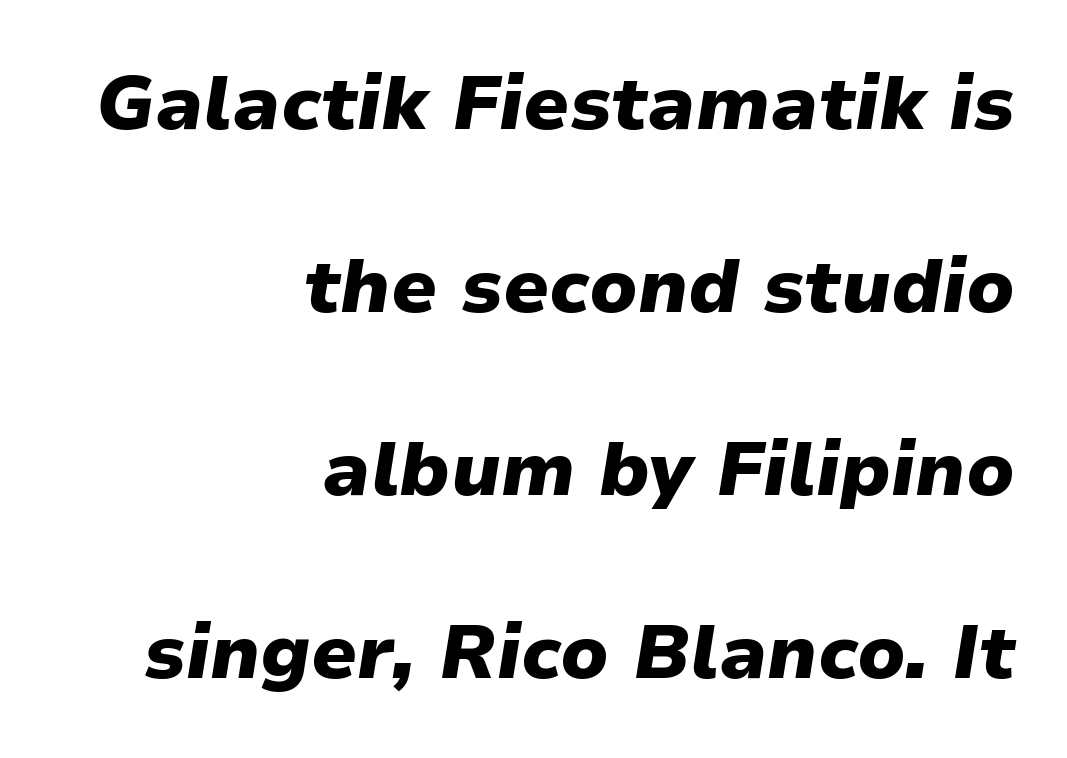
{"italic": "yes", "lean": "right", "slant_degrees": 9, "bold": "yes", "weight": "heavy", "width": "normal", "stroke_contrast": "low", "x_height": "medium", "monospaced": "no", "underline": "no", "align": "right", "line_spacing": "loose", "line_spacing_ratio": 2.41, "letter_spacing": "normal", "letter_spacing_em": 0.0, "glyph_px": 76}
